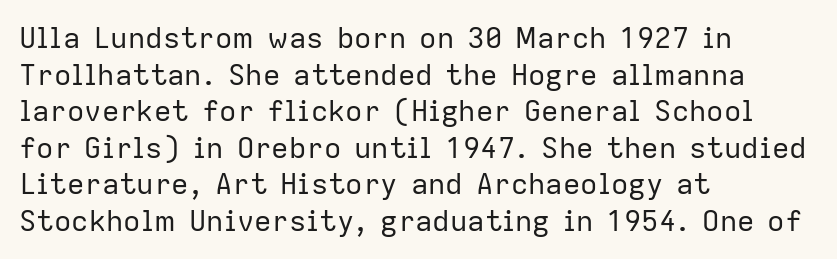
The image shows 29 px regular-weight sans-serif type, upright; set left-aligned, normal line spacing (1.26x), normal letter spacing, not underlined; low stroke contrast and a medium x-height.
